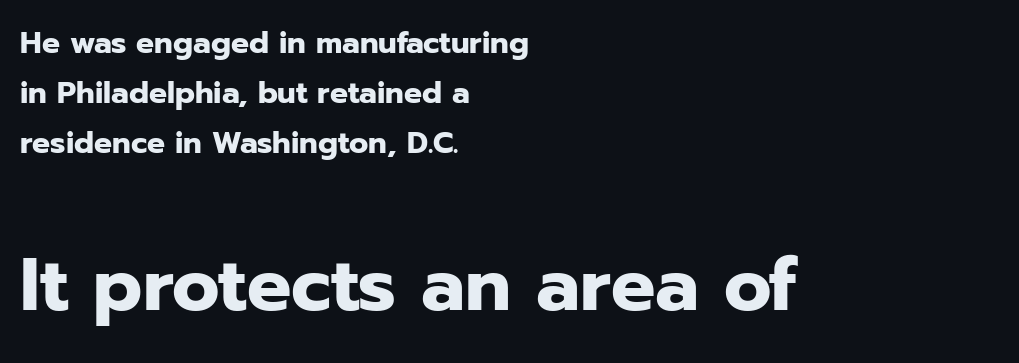
Q: Is the text bold? A: Yes.
Q: Is the text italic (slanted)? A: No, it is upright.
Q: Is the typeface a serif or a sans-serif typeface? A: Sans-serif.
Q: Is the text underlined? A: No.
Q: How is the paragraph aligned? A: Left-aligned.
Q: Is the spacing between letters normal or unusually wide? A: Normal.
Q: Is the spacing between lines tight, normal or loose? A: Normal.
Q: Which block of text is set in a larger size, the first (top) or the second (bottom)? A: The second (bottom) one.
Q: Width (condensed, normal, or wide)? A: Normal.
Q: Stroke contrast? A: Low.
Q: x-height? A: Medium.
Q: Monospaced? A: No.
